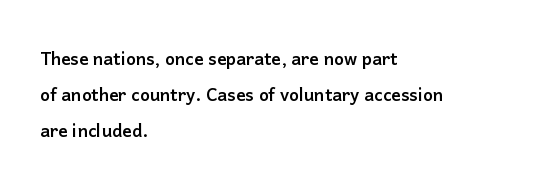
{"italic": "no", "underline": "no", "align": "left", "line_spacing": "normal", "line_spacing_ratio": 1.57, "letter_spacing": "normal", "letter_spacing_em": 0.0, "glyph_px": 23}
